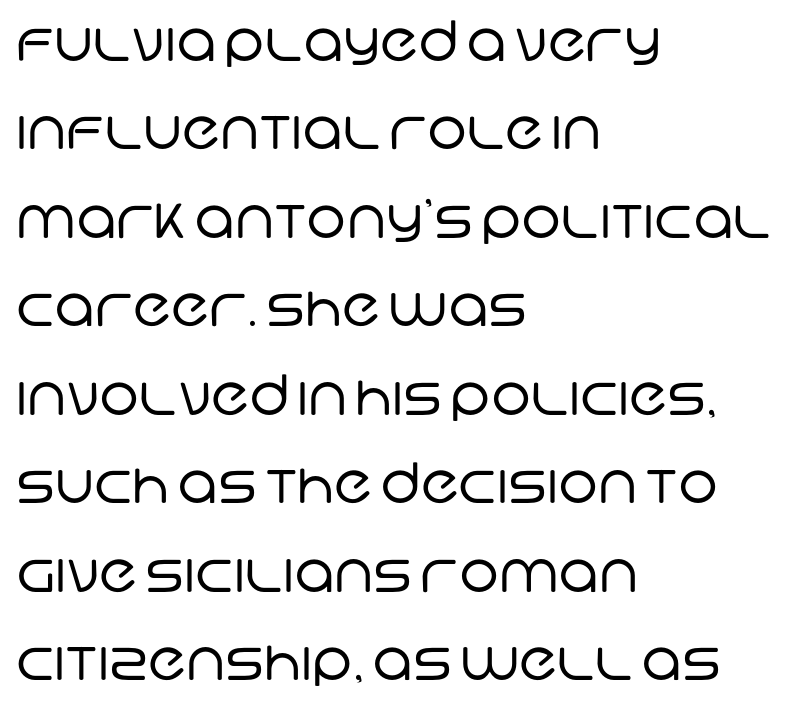
{"serif": "no", "bold": "no", "weight": "regular", "width": "normal", "stroke_contrast": "low", "x_height": "large", "monospaced": "no", "underline": "no", "align": "left", "line_spacing": "normal", "line_spacing_ratio": 1.58, "letter_spacing": "normal", "letter_spacing_em": 0.0, "glyph_px": 56}
